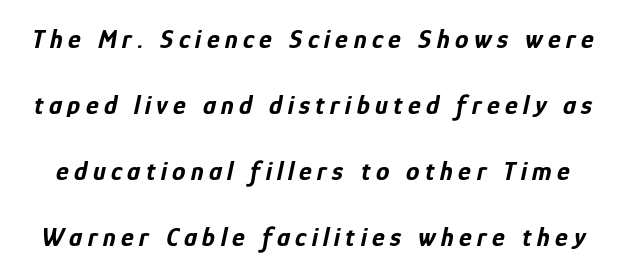
{"italic": "yes", "lean": "right", "slant_degrees": 12, "bold": "yes", "underline": "no", "line_spacing": "loose", "line_spacing_ratio": 2.44, "letter_spacing": "wide", "letter_spacing_em": 0.2, "glyph_px": 27}
